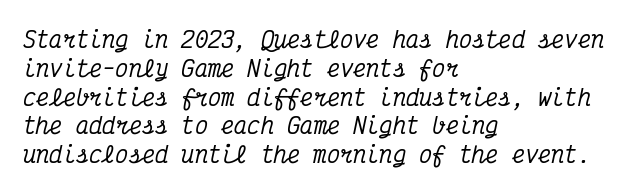
The image shows 22 px text type, italic (leaning right); set left-aligned, normal line spacing (1.31x), normal letter spacing, not underlined.
